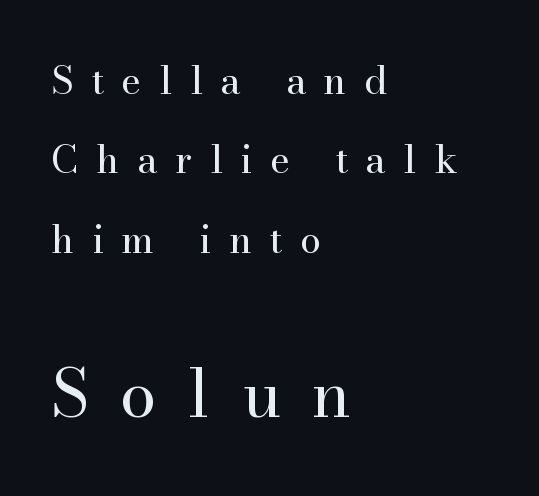
{"serif": "yes", "italic": "no", "bold": "no", "weight": "regular", "width": "normal", "stroke_contrast": "high", "x_height": "small", "monospaced": "no", "underline": "no", "align": "left", "line_spacing": "loose", "line_spacing_ratio": 2.09, "letter_spacing": "wide", "letter_spacing_em": 0.47, "larger_block": "second", "size_ratio": 1.74, "glyph_px": 66}
